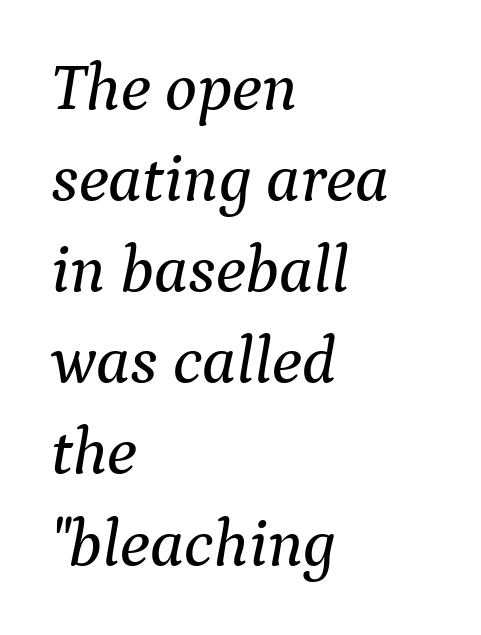
Q: Is the text italic (slanted)? A: Yes, it leans right by about 9 degrees.
Q: Is the typeface a serif or a sans-serif typeface? A: Serif.
Q: Is the text underlined? A: No.
Q: How is the paragraph aligned? A: Left-aligned.
Q: Is the spacing between letters normal or unusually wide? A: Normal.
Q: Is the spacing between lines tight, normal or loose? A: Normal.
Q: Width (condensed, normal, or wide)? A: Normal.
Q: Stroke contrast? A: Medium.
Q: x-height? A: Medium.
Q: Monospaced? A: No.
